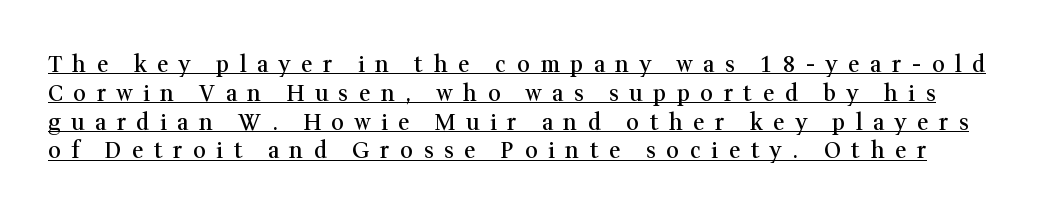
{"italic": "no", "bold": "semi", "underline": "yes", "line_spacing": "normal", "line_spacing_ratio": 1.31, "letter_spacing": "wide", "letter_spacing_em": 0.48, "glyph_px": 22}
